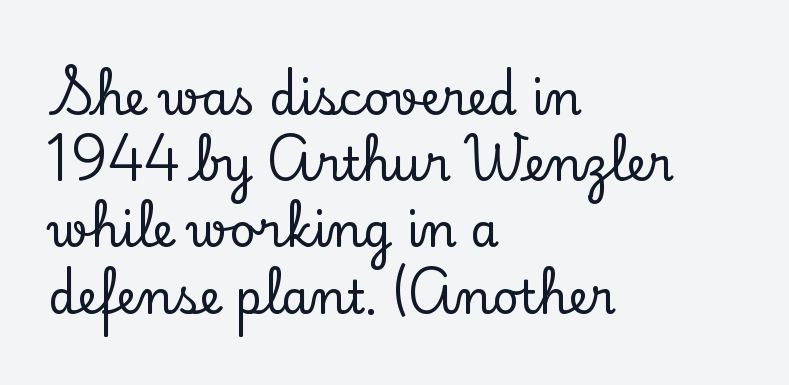
The image shows 46 px serif type, upright; set left-aligned, normal line spacing (1.44x), normal letter spacing, not underlined; low stroke contrast and a small x-height.
